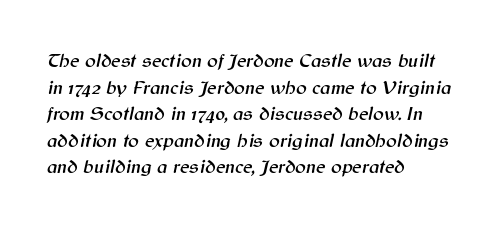
The block of text has a typical density, with ordinary space between rows. Honestly, there is no underline to notice here at all. Notice how the passage keeps a crisp vertical edge on the left only. Yep, that's italic — everything's leaning. Tracking here is standard; glyphs follow each other at the usual distance.
